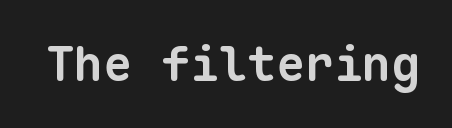
Q: Is the text bold? A: Yes.
Q: Is the typeface a serif or a sans-serif typeface? A: Sans-serif.
Q: Is the text underlined? A: No.
Q: Is the spacing between letters normal or unusually wide? A: Normal.
Q: Width (condensed, normal, or wide)? A: Normal.
Q: Stroke contrast? A: Low.
Q: x-height? A: Medium.
Q: Monospaced? A: Yes.
